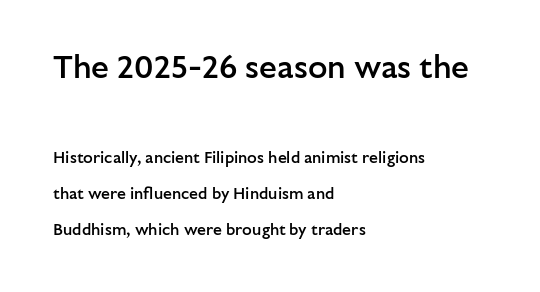
The image shows 32 px semibold sans-serif type, upright; set left-aligned, loose line spacing (2.24x), normal letter spacing, not underlined; the first (top) block is 2.0x larger; low stroke contrast and a medium x-height.
